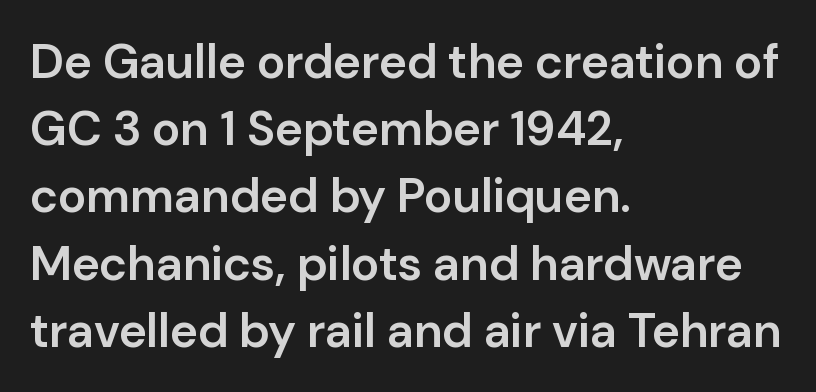
The image shows 48 px semibold sans-serif type, upright; set left-aligned, normal line spacing (1.4x), normal letter spacing, not underlined; low stroke contrast and a medium x-height.
